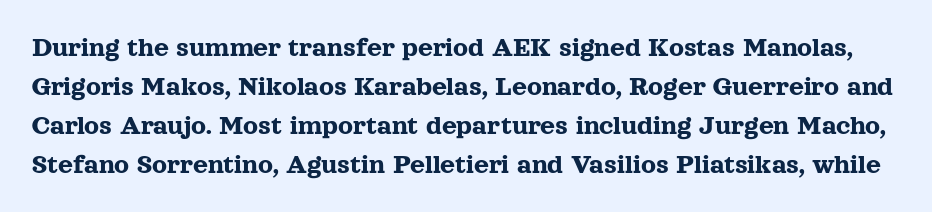
The image shows 29 px serif type, upright; set normal line spacing (1.35x), normal letter spacing, not underlined; a medium x-height.
